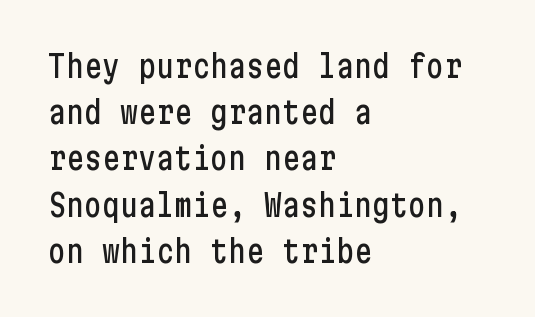
{"serif": "no", "italic": "no", "width": "condensed", "stroke_contrast": "low", "x_height": "medium", "underline": "no", "align": "left", "line_spacing": "normal", "line_spacing_ratio": 1.54, "letter_spacing": "normal", "letter_spacing_em": 0.0, "glyph_px": 30}
